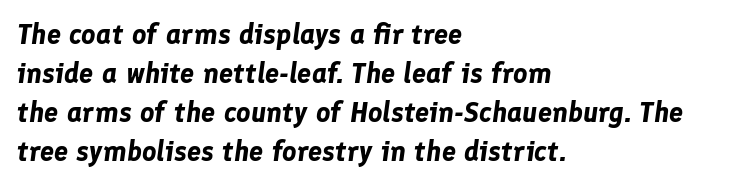
{"italic": "yes", "lean": "right", "slant_degrees": 8, "bold": "yes", "weight": "bold", "width": "normal", "stroke_contrast": "low", "x_height": "medium", "monospaced": "no", "underline": "no", "align": "left", "line_spacing": "normal", "line_spacing_ratio": 1.39, "letter_spacing": "normal", "letter_spacing_em": 0.0, "glyph_px": 28}
